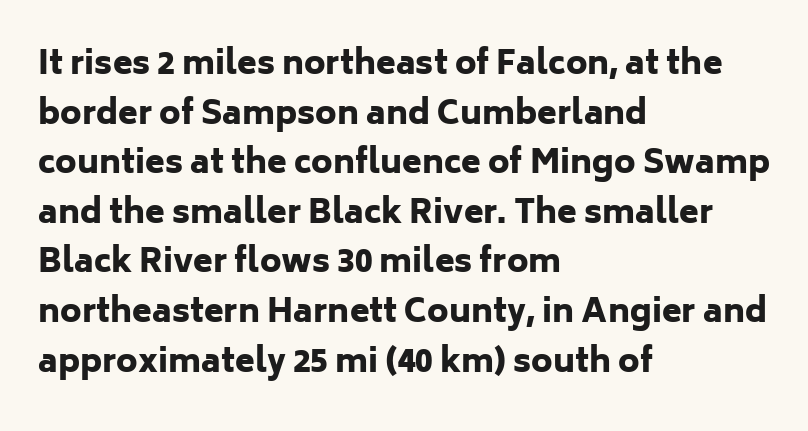
The image shows 32 px heavy sans-serif type, upright; set left-aligned, normal line spacing (1.55x), normal letter spacing, not underlined; low stroke contrast and a medium x-height.
